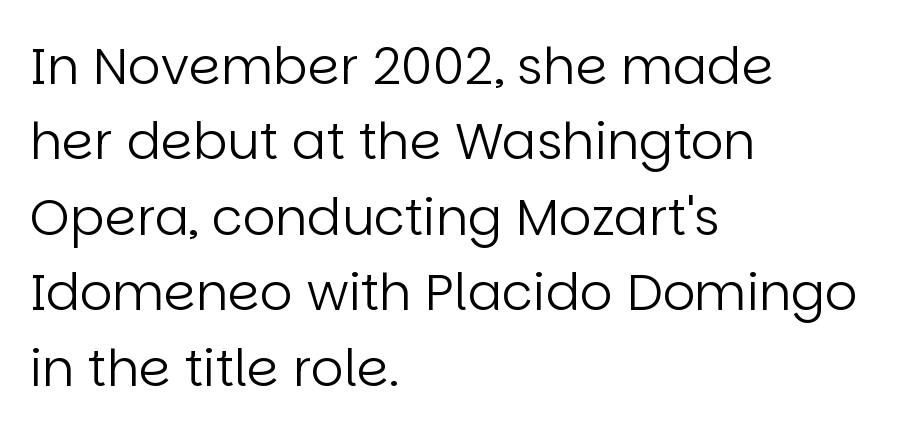
Q: Is the text bold? A: No.
Q: Is the text italic (slanted)? A: No, it is upright.
Q: Is the typeface a serif or a sans-serif typeface? A: Sans-serif.
Q: Is the text underlined? A: No.
Q: How is the paragraph aligned? A: Left-aligned.
Q: Is the spacing between letters normal or unusually wide? A: Normal.
Q: Is the spacing between lines tight, normal or loose? A: Normal.
Q: Width (condensed, normal, or wide)? A: Normal.
Q: Stroke contrast? A: Low.
Q: x-height? A: Large.
Q: Monospaced? A: No.
